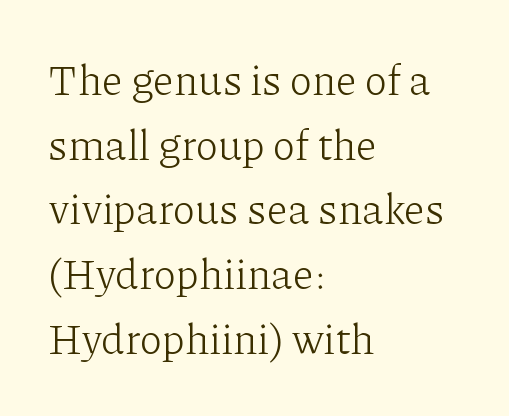
Q: Is the text bold? A: No.
Q: Is the text italic (slanted)? A: No, it is upright.
Q: Is the typeface a serif or a sans-serif typeface? A: Serif.
Q: Is the text underlined? A: No.
Q: How is the paragraph aligned? A: Left-aligned.
Q: Is the spacing between letters normal or unusually wide? A: Normal.
Q: Is the spacing between lines tight, normal or loose? A: Normal.
Q: Width (condensed, normal, or wide)? A: Normal.
Q: Stroke contrast? A: Low.
Q: x-height? A: Medium.
Q: Monospaced? A: No.
